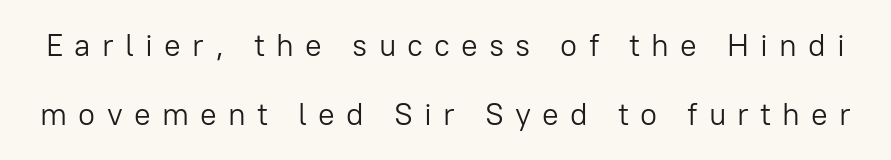
Q: Is the text bold? A: No.
Q: Is the text italic (slanted)? A: No, it is upright.
Q: Is the typeface a serif or a sans-serif typeface? A: Sans-serif.
Q: Is the text underlined? A: No.
Q: Is the spacing between letters normal or unusually wide? A: Unusually wide.
Q: Is the spacing between lines tight, normal or loose? A: Loose.
Q: Width (condensed, normal, or wide)? A: Normal.
Q: Stroke contrast? A: Low.
Q: x-height? A: Medium.
Q: Monospaced? A: No.
